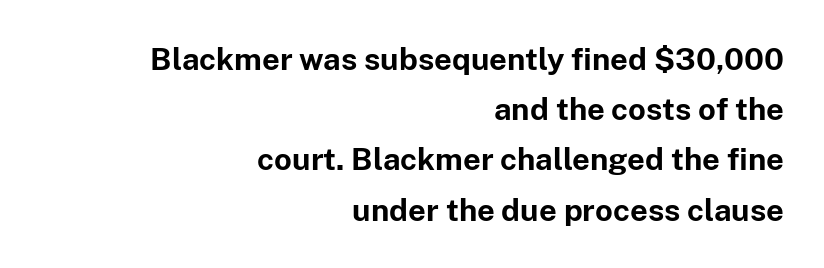
The image shows 31 px bold sans-serif type, upright; set right-aligned, normal line spacing (1.62x), normal letter spacing, not underlined; low stroke contrast and a medium x-height.
